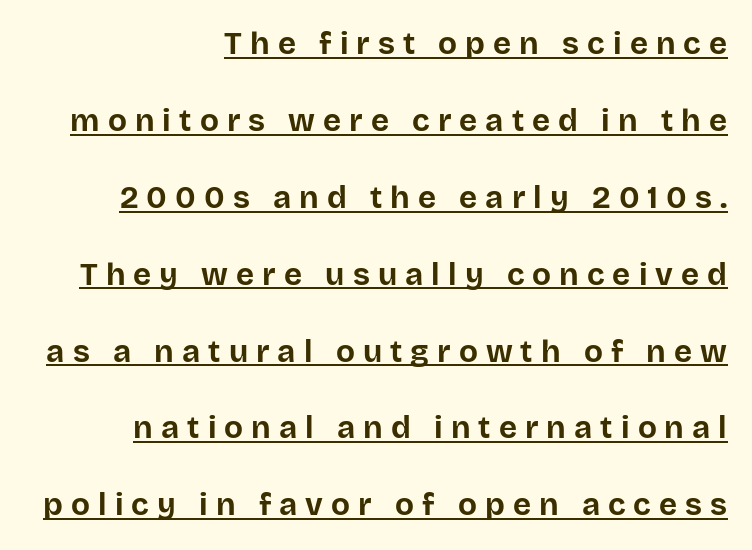
Loosely led — the rows are spread out. Which margin do the lines hug? The right one — the left edge is uneven. Posture: vertical. Is there an underline? Yes — a line sits under the letters. Between one letter and the next there's a generous, obvious gap.
